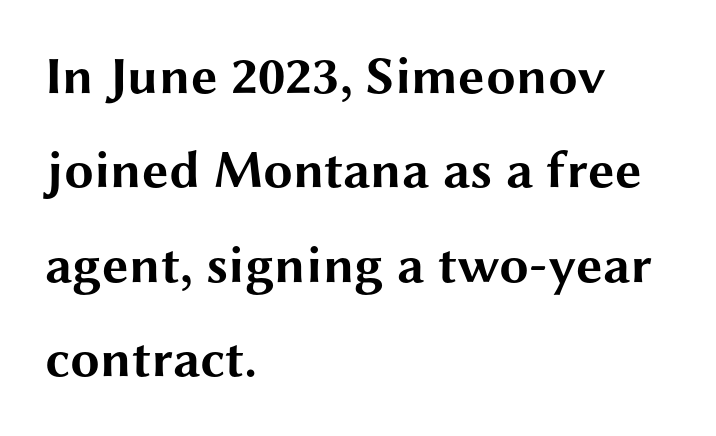
The image shows 53 px bold, wide sans-serif type, upright; set left-aligned, line spacing 1.78x, normal letter spacing, not underlined; medium stroke contrast and a medium x-height.
